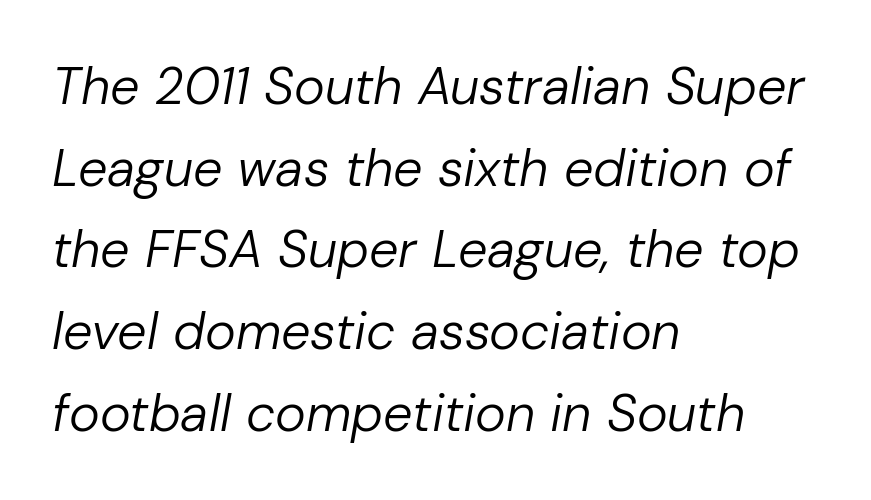
Q: Is the text bold? A: No.
Q: Is the text italic (slanted)? A: Yes, it leans right by about 10 degrees.
Q: Is the text underlined? A: No.
Q: How is the paragraph aligned? A: Left-aligned.
Q: Is the spacing between letters normal or unusually wide? A: Normal.
Q: Is the spacing between lines tight, normal or loose? A: Normal.
Q: Width (condensed, normal, or wide)? A: Normal.
Q: Stroke contrast? A: Low.
Q: x-height? A: Medium.
Q: Monospaced? A: No.
